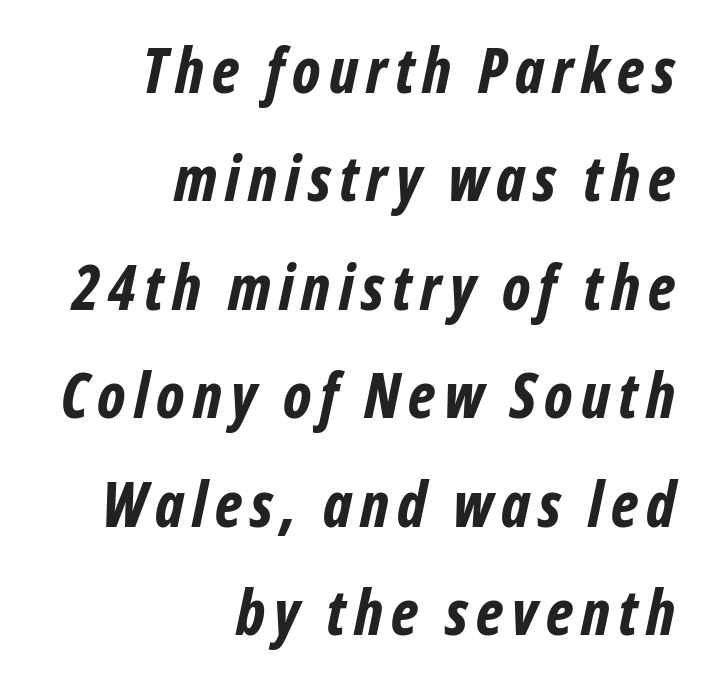
Q: Is the text bold? A: Yes.
Q: Is the text italic (slanted)? A: Yes, it leans right by about 12 degrees.
Q: Is the text underlined? A: No.
Q: How is the paragraph aligned? A: Right-aligned.
Q: Width (condensed, normal, or wide)? A: Condensed.
Q: Stroke contrast? A: Low.
Q: x-height? A: Medium.
Q: Monospaced? A: No.
